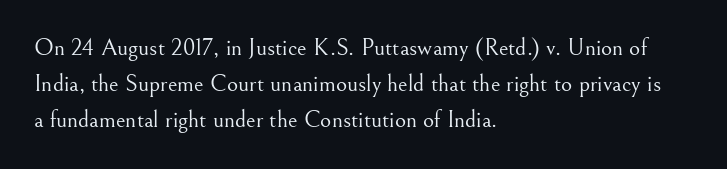
{"italic": "no", "bold": "no", "underline": "no", "align": "left", "line_spacing": "normal", "line_spacing_ratio": 1.51, "letter_spacing": "normal", "letter_spacing_em": 0.0, "glyph_px": 24}
